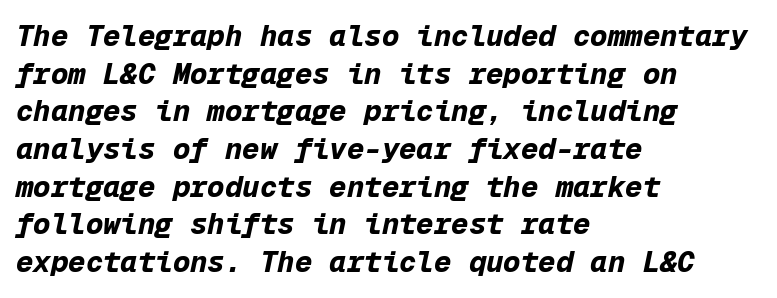
{"italic": "yes", "lean": "right", "slant_degrees": 12, "bold": "yes", "weight": "bold", "width": "normal", "stroke_contrast": "low", "x_height": "medium", "monospaced": "yes", "underline": "no", "align": "left", "line_spacing": "normal", "line_spacing_ratio": 1.3, "letter_spacing": "normal", "letter_spacing_em": 0.0, "glyph_px": 29}
